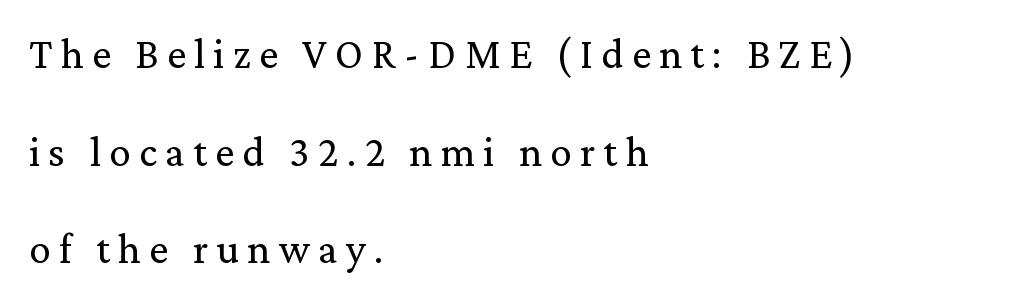
You could not count columns in this text — the font is proportionally spaced. In terms of leading, this rendering errs on the spacious side. Caption: face not bold, strokes unweighted. The foot of each line stays bare and open.
